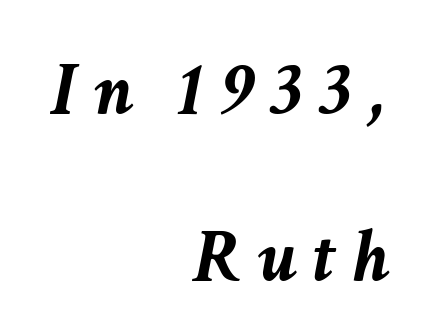
Notice the wide empty band between every row — that's loose leading. Is this a fixed-width face? No — the glyphs have proportional, varying widths. The typesetting leans heavy: a genuine bold. Someone cranked the tracking dial way up on this one. The passage is arranged like a letterhead date or caption credit — flush right. The specimen reads as italic at a glance.
